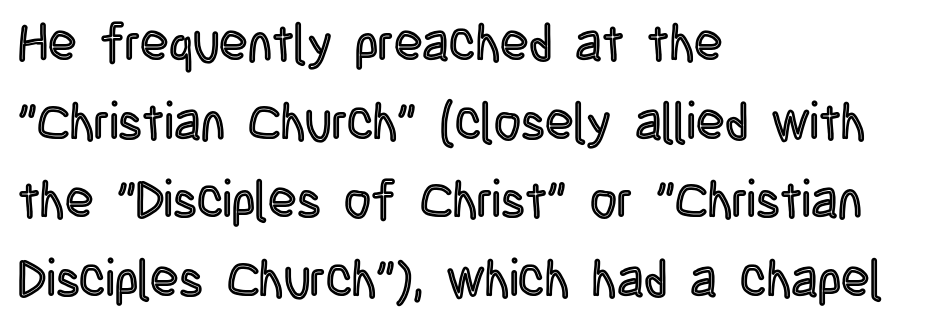
Underline: absent. Spacing between characters is what you'd get straight out of the box. Each line starts at the same left margin while the right side varies. It's the straight-up-and-down kind of type. Students, observe: this is what conventionally led text looks like. The letters advance in unequal steps, a hallmark of proportional type.
